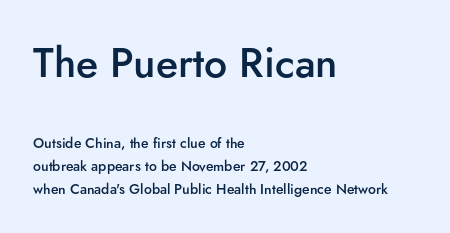
Q: Is the text bold? A: Semi-bold.
Q: Is the text italic (slanted)? A: No, it is upright.
Q: Is the typeface a serif or a sans-serif typeface? A: Sans-serif.
Q: Is the text underlined? A: No.
Q: How is the paragraph aligned? A: Left-aligned.
Q: Is the spacing between letters normal or unusually wide? A: Normal.
Q: Is the spacing between lines tight, normal or loose? A: Normal.
Q: Which block of text is set in a larger size, the first (top) or the second (bottom)? A: The first (top) one.
Q: Width (condensed, normal, or wide)? A: Normal.
Q: Stroke contrast? A: Low.
Q: x-height? A: Small.
Q: Monospaced? A: No.
